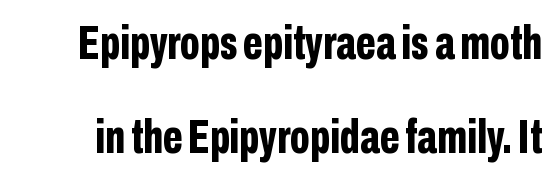
Q: Is the text bold? A: Yes.
Q: Is the text italic (slanted)? A: No, it is upright.
Q: Is the typeface a serif or a sans-serif typeface? A: Sans-serif.
Q: Is the text underlined? A: No.
Q: Is the spacing between letters normal or unusually wide? A: Normal.
Q: Is the spacing between lines tight, normal or loose? A: Loose.
Q: Width (condensed, normal, or wide)? A: Condensed.
Q: Stroke contrast? A: Low.
Q: x-height? A: Medium.
Q: Monospaced? A: No.
